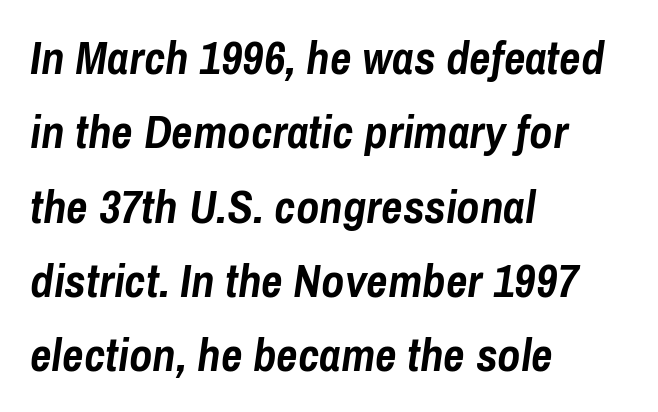
Q: Is the text bold? A: Yes.
Q: Is the text italic (slanted)? A: Yes, it leans right by about 8 degrees.
Q: Is the text underlined? A: No.
Q: How is the paragraph aligned? A: Left-aligned.
Q: Is the spacing between letters normal or unusually wide? A: Normal.
Q: Is the spacing between lines tight, normal or loose? A: Normal.
Q: Width (condensed, normal, or wide)? A: Condensed.
Q: Stroke contrast? A: Low.
Q: x-height? A: Medium.
Q: Monospaced? A: No.
